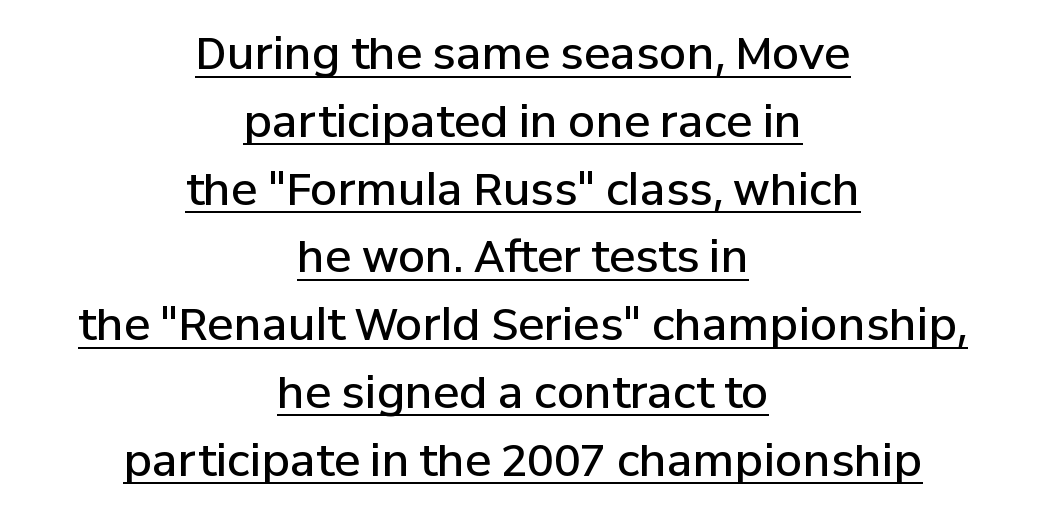
{"serif": "no", "italic": "no", "bold": "semi", "weight": "semibold", "width": "normal", "stroke_contrast": "low", "x_height": "medium", "monospaced": "no", "underline": "yes", "align": "center", "line_spacing": "normal", "line_spacing_ratio": 1.54, "letter_spacing": "normal", "letter_spacing_em": 0.0, "glyph_px": 44}
